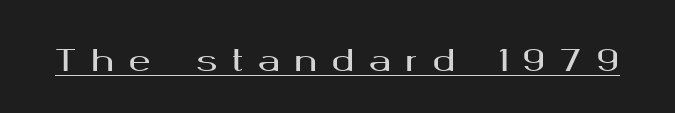
Q: Is the text italic (slanted)? A: No, it is upright.
Q: Is the typeface a serif or a sans-serif typeface? A: Sans-serif.
Q: Is the text underlined? A: Yes.
Q: Is the spacing between letters normal or unusually wide? A: Unusually wide.
Q: Width (condensed, normal, or wide)? A: Wide.
Q: Stroke contrast? A: Medium.
Q: x-height? A: Medium.
Q: Monospaced? A: No.
